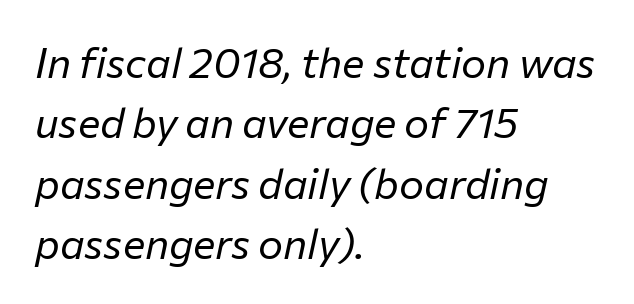
Whoever set this chose a conventional vertical rhythm. Each row of text sits above clean, open space. This sample is left-justified, so line endings fall wherever the words run out. The letterforms sit shoulder to shoulder at normal distance. The letterforms sit at book weight or below. Style check: oblique.
